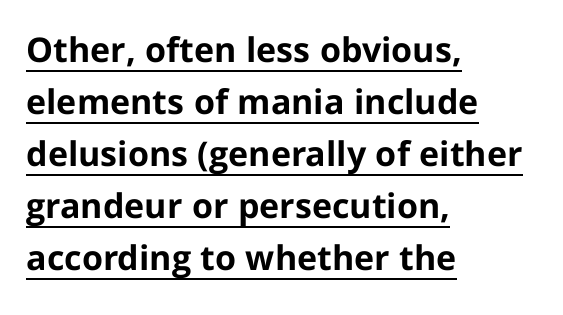
Q: Is the text bold? A: Yes.
Q: Is the text italic (slanted)? A: No, it is upright.
Q: Is the typeface a serif or a sans-serif typeface? A: Sans-serif.
Q: Is the text underlined? A: Yes.
Q: How is the paragraph aligned? A: Left-aligned.
Q: Is the spacing between letters normal or unusually wide? A: Normal.
Q: Is the spacing between lines tight, normal or loose? A: Normal.
Q: Width (condensed, normal, or wide)? A: Normal.
Q: Stroke contrast? A: Low.
Q: x-height? A: Medium.
Q: Monospaced? A: No.
